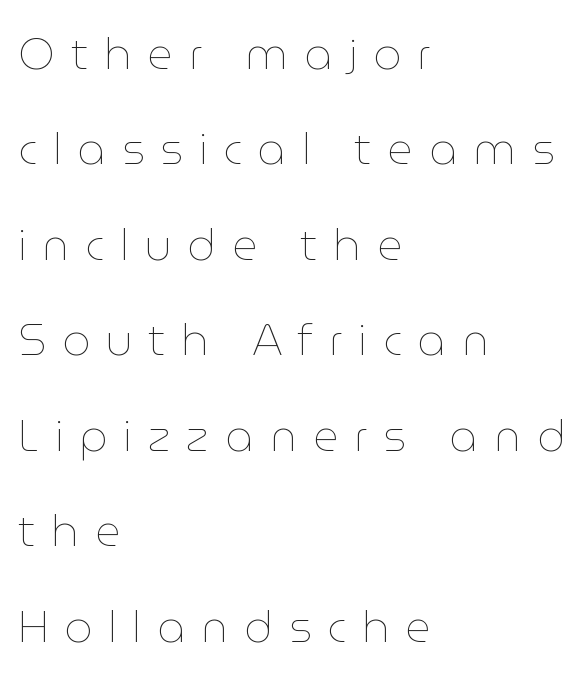
There is plenty of visible air inserted between adjacent glyphs. A student would call this left alignment; a typographer would say flush left, rag right. Designer's note — italics off, roman on. This sample trades compactness for vertical openness between lines.
